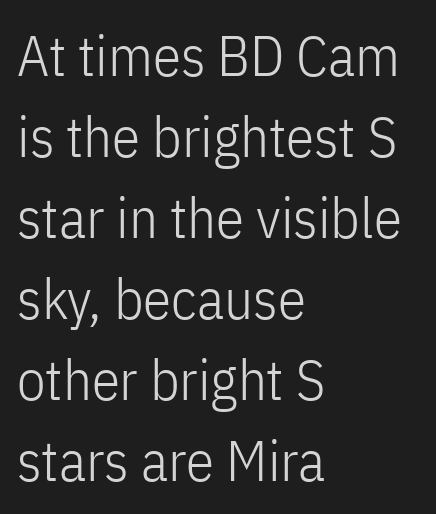
{"serif": "no", "italic": "no", "bold": "no", "weight": "light", "width": "condensed", "stroke_contrast": "low", "x_height": "medium", "monospaced": "no", "underline": "no", "align": "left", "line_spacing": "normal", "line_spacing_ratio": 1.42, "letter_spacing": "normal", "letter_spacing_em": 0.0, "glyph_px": 57}
